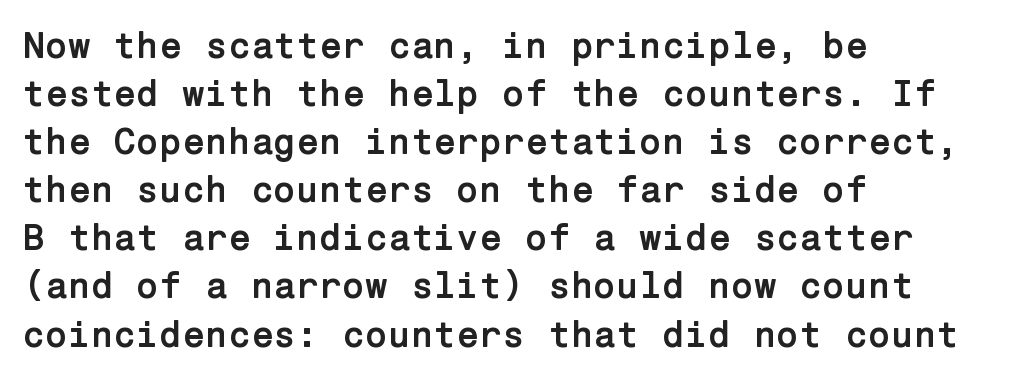
Q: Is the text bold? A: Yes.
Q: Is the text italic (slanted)? A: No, it is upright.
Q: Is the typeface a serif or a sans-serif typeface? A: Sans-serif.
Q: Is the text underlined? A: No.
Q: How is the paragraph aligned? A: Left-aligned.
Q: Is the spacing between letters normal or unusually wide? A: Normal.
Q: Is the spacing between lines tight, normal or loose? A: Normal.
Q: Width (condensed, normal, or wide)? A: Normal.
Q: Stroke contrast? A: Low.
Q: x-height? A: Medium.
